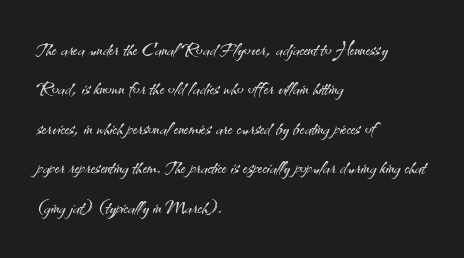
Q: Is the text bold? A: No.
Q: Is the text italic (slanted)? A: Yes.
Q: Is the text underlined? A: No.
Q: How is the paragraph aligned? A: Left-aligned.
Q: Is the spacing between letters normal or unusually wide? A: Normal.
Q: Is the spacing between lines tight, normal or loose? A: Normal.
